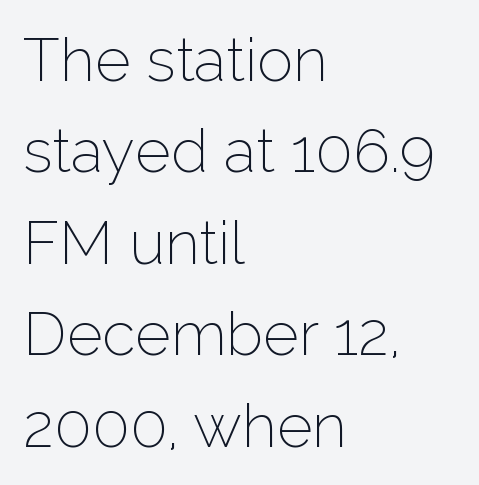
Left-aligned paragraph, ragged on the right. The block of text has a typical density, with ordinary space between rows. Tracking value appears to be zero — textbook default spacing. Letterform terminals end flat and unadorned throughout the passage. These lines were composed using upright roman letters. The rendering uses natural spacing where letterforms have individual widths.
